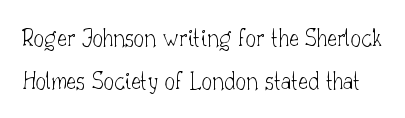
Q: Is the text bold? A: No.
Q: Is the text italic (slanted)? A: No, it is upright.
Q: Is the text underlined? A: No.
Q: Is the spacing between letters normal or unusually wide? A: Normal.
Q: Is the spacing between lines tight, normal or loose? A: Normal.
